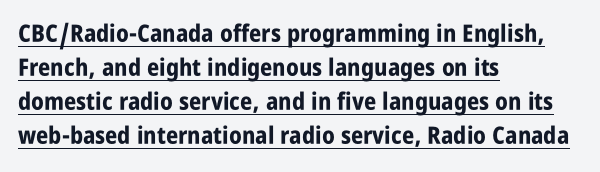
The image shows 24 px bold type, upright; set left-aligned, normal line spacing (1.41x), normal letter spacing, underlined.
